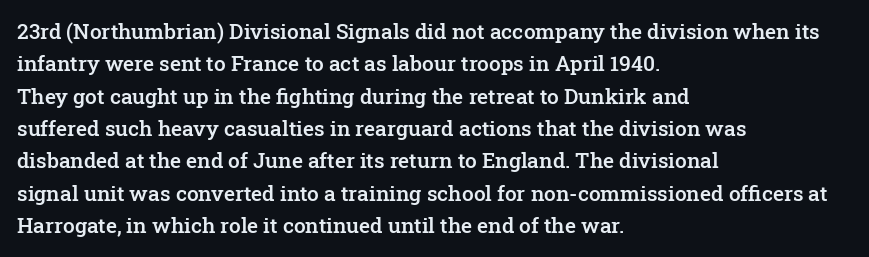
The image shows 21 px text type, upright; set left-aligned, normal line spacing (1.54x), normal letter spacing, not underlined.
